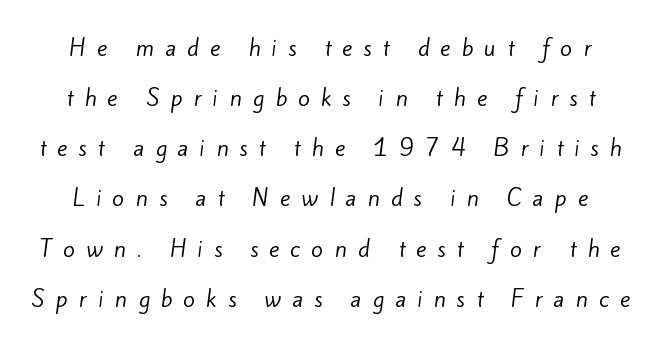
The image shows 22 px text type; set loose line spacing (2.28x), unusually wide letter spacing (+0.5 em), not underlined.
